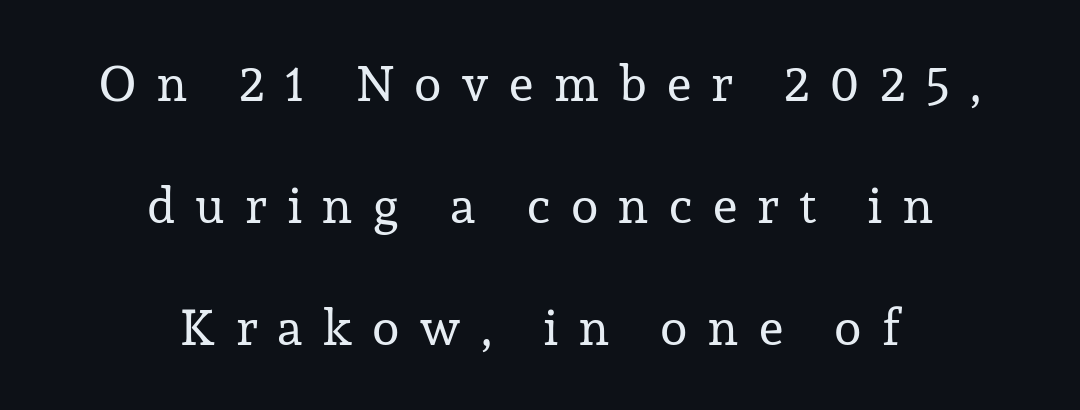
Q: Is the text bold? A: No.
Q: Is the text italic (slanted)? A: No, it is upright.
Q: Is the typeface a serif or a sans-serif typeface? A: Serif.
Q: Is the text underlined? A: No.
Q: How is the paragraph aligned? A: Centered.
Q: Is the spacing between letters normal or unusually wide? A: Unusually wide.
Q: Is the spacing between lines tight, normal or loose? A: Loose.
Q: Width (condensed, normal, or wide)? A: Normal.
Q: Stroke contrast? A: Low.
Q: x-height? A: Medium.
Q: Monospaced? A: No.
